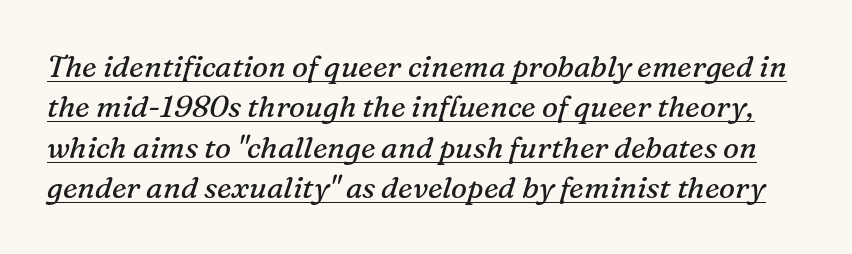
The typesetting does not lean heavy: it is not bold. Proportional: the letters do not fall into vertical columns. The typography opts for an oblique posture over an upright one. Is there much room between lines? A standard amount, neither cramped nor airy.
